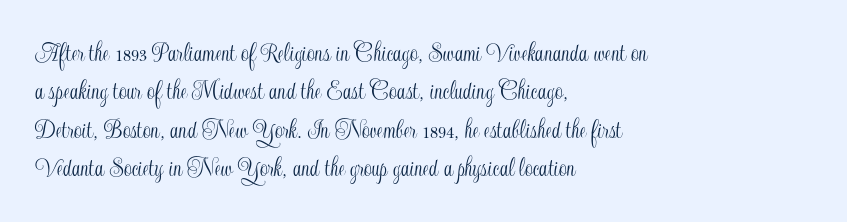
{"width": "condensed", "x_height": "small", "monospaced": "no", "underline": "no", "align": "left", "line_spacing": "normal", "line_spacing_ratio": 1.37, "letter_spacing": "normal", "letter_spacing_em": 0.0, "glyph_px": 28}
